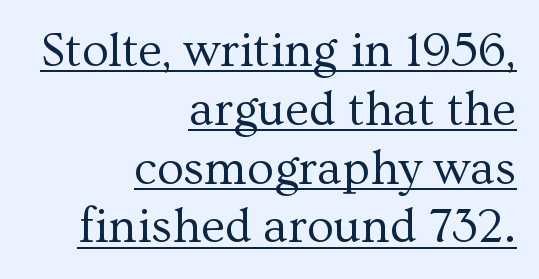
Underline: present. You could not count columns in this text — the font is proportionally spaced. This is not heavy type; no bold has been used. The passage shown is typeset with a serif family.
